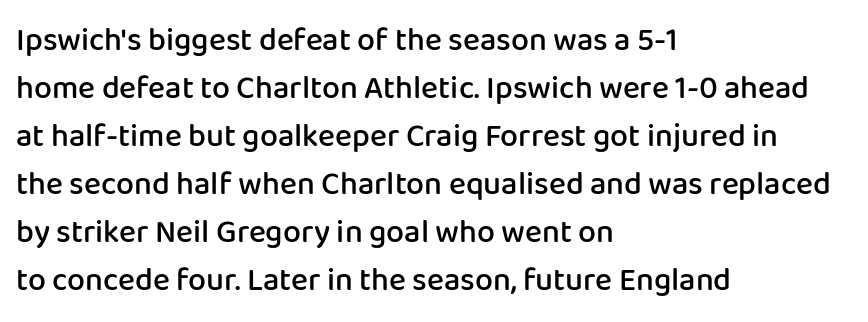
{"serif": "no", "italic": "no", "bold": "semi", "weight": "semibold", "width": "normal", "stroke_contrast": "low", "x_height": "medium", "monospaced": "no", "underline": "no", "align": "left", "line_spacing": "normal", "line_spacing_ratio": 1.5, "letter_spacing": "normal", "letter_spacing_em": 0.0, "glyph_px": 32}
